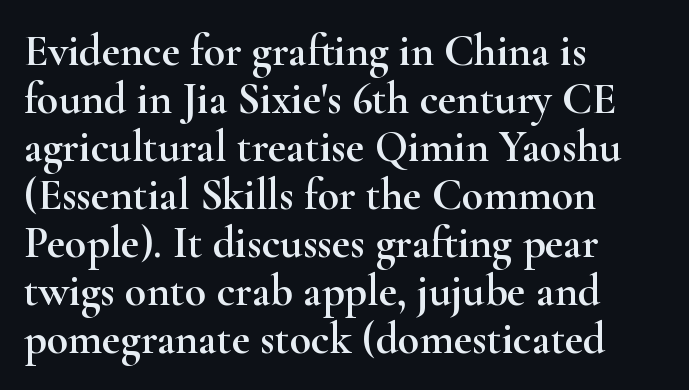
The typography opts for an upright posture over an oblique one. A typesetter would label this face a serif. Each word holds together tightly as a unit, with standard inter-letter gaps. The face used here is proportionally spaced, like ordinary book or web type.
